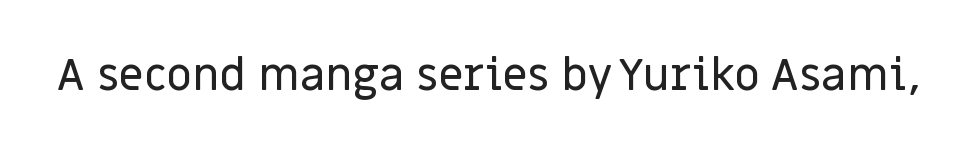
Rule under the text: the space is simply empty. A typesetter would call this proportional, since set widths differ per character. In terms of letterspacing, this is plain default setting. Italic: no, the glyphs are upright roman.
